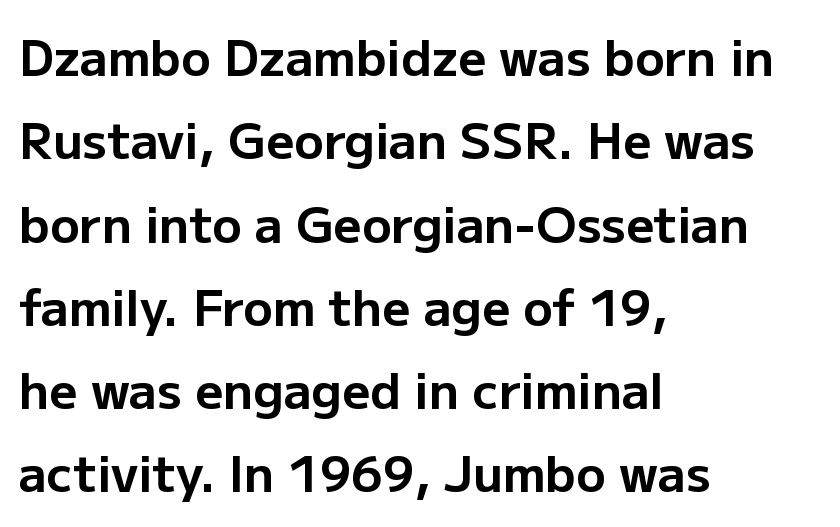
Q: Is the text bold? A: Yes.
Q: Is the text italic (slanted)? A: No, it is upright.
Q: Is the typeface a serif or a sans-serif typeface? A: Sans-serif.
Q: Is the text underlined? A: No.
Q: How is the paragraph aligned? A: Left-aligned.
Q: Is the spacing between letters normal or unusually wide? A: Normal.
Q: Is the spacing between lines tight, normal or loose? A: Normal.
Q: Width (condensed, normal, or wide)? A: Normal.
Q: Stroke contrast? A: Low.
Q: x-height? A: Medium.
Q: Monospaced? A: No.
